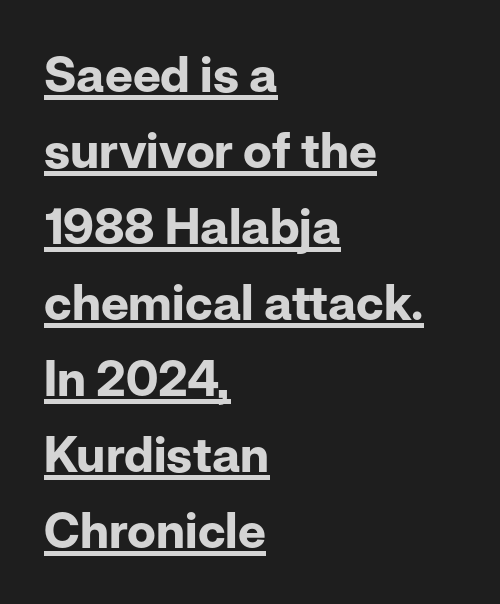
The image shows 49 px bold sans-serif type, upright; set left-aligned, normal line spacing (1.55x), normal letter spacing, underlined; low stroke contrast and a medium x-height.
